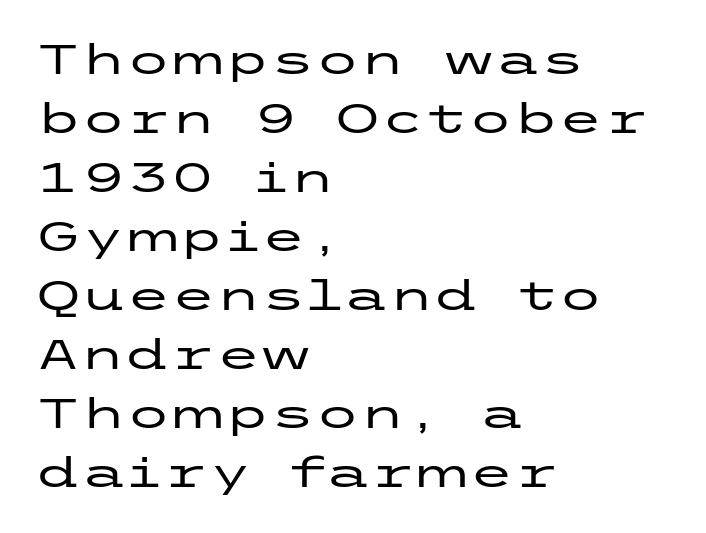
Regarding serifs, this sample does without them. Italic: no, the glyphs are upright roman. Descenders are the only things crossing below the line. Regarding leading, the lines here are spaced in the standard way. The typesetter chose a ragged-right arrangement here. Compared with typical body copy, the letter spacing here is the same.
